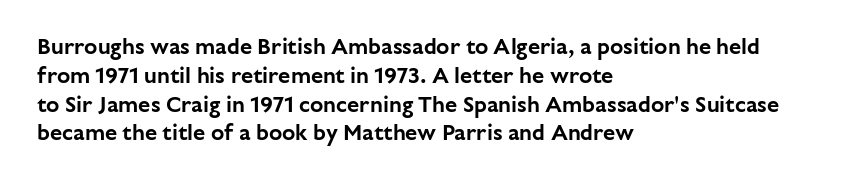
{"italic": "no", "underline": "no", "align": "left", "line_spacing": "normal", "line_spacing_ratio": 1.31, "letter_spacing": "normal", "letter_spacing_em": 0.0, "glyph_px": 22}
